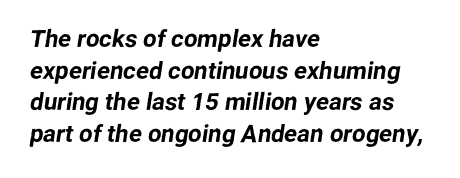
Students, observe: this is what conventionally led text looks like. Glyph-to-glyph distance matches everyday printed text. The lines are quadded left. The strip under each line holds only bare page.
